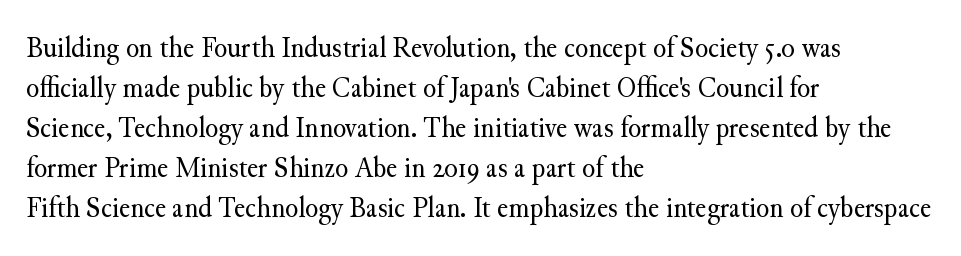
The image shows 30 px regular-weight serif type, upright; set left-aligned, normal line spacing (1.33x), normal letter spacing, not underlined; medium stroke contrast and a small x-height.
